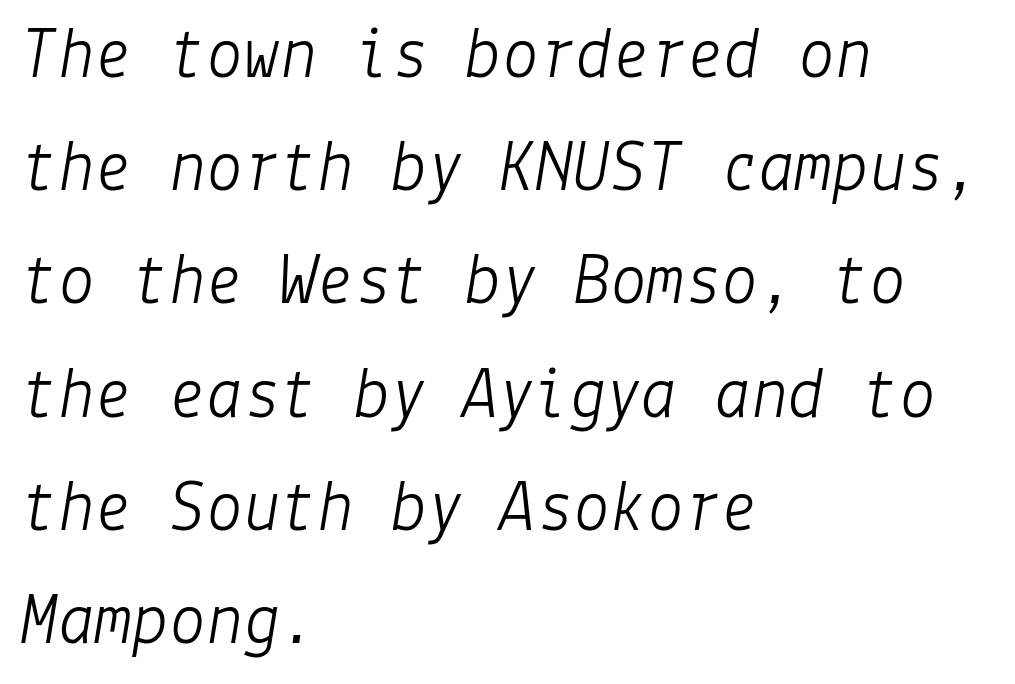
What stands out about the letter spacing? Nothing — it is the standard amount. The baseline area is clear. Stroke thickness stays within the range of a standard reading face or lighter. The passage shown stacks its lines at a standard gap. The text block is weighted toward the left margin, trailing off unevenly rightward.
